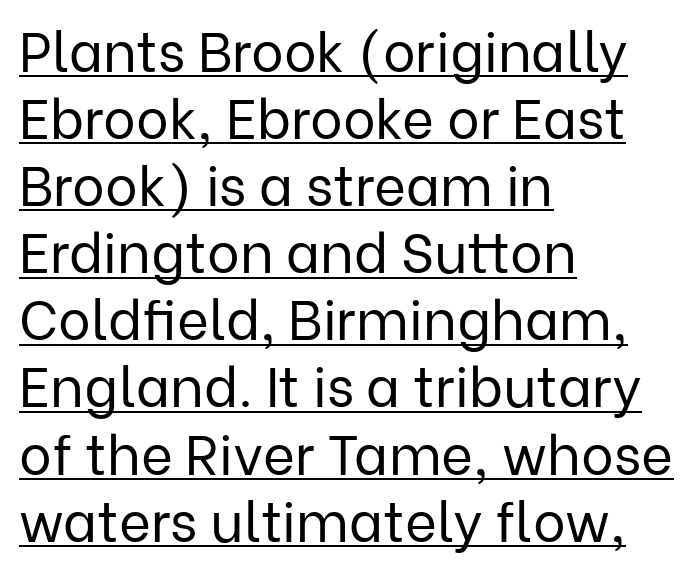
{"serif": "no", "italic": "no", "bold": "no", "weight": "regular", "width": "normal", "stroke_contrast": "low", "x_height": "medium", "monospaced": "no", "underline": "yes", "align": "left", "line_spacing_ratio": 1.22, "letter_spacing": "normal", "letter_spacing_em": 0.0, "glyph_px": 55}
